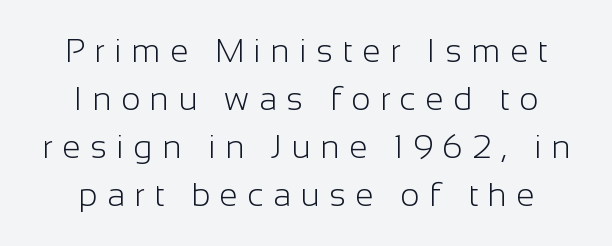
Check under the words: just untouched page. Each word looks stretched out because of the extra space between its letters. Neither beginnings nor endings align; midpoints do. This is not heavy type; no bold has been used.
